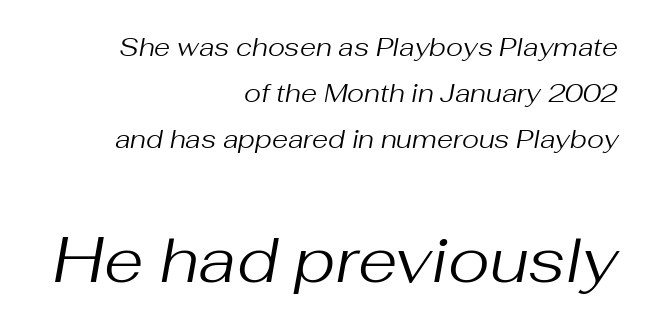
{"italic": "yes", "lean": "right", "slant_degrees": 10, "bold": "no", "weight": "regular", "width": "normal", "stroke_contrast": "medium", "x_height": "medium", "monospaced": "no", "underline": "no", "align": "right", "line_spacing_ratio": 1.76, "letter_spacing": "normal", "letter_spacing_em": 0.0, "larger_block": "second", "size_ratio": 2.46, "glyph_px": 64}
